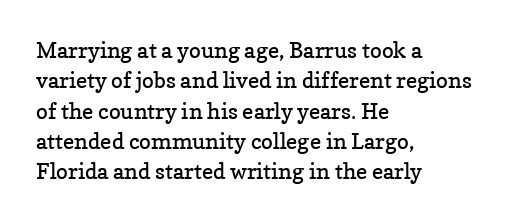
A quiet, ordinary-to-light weight characterises the typeface. The text block is weighted toward the left margin, trailing off unevenly rightward. This rendering leaves character spacing at its baseline value. Characters remain perfectly vertical along every line. The strip under each line holds only bare page.
